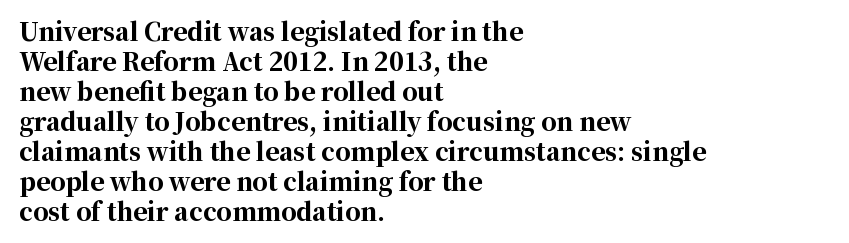
Q: Is the text bold? A: Yes.
Q: Is the text italic (slanted)? A: No, it is upright.
Q: Is the text underlined? A: No.
Q: How is the paragraph aligned? A: Left-aligned.
Q: Is the spacing between letters normal or unusually wide? A: Normal.
Q: Is the spacing between lines tight, normal or loose? A: Normal.
